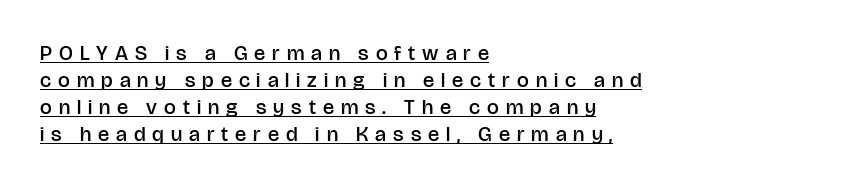
Q: Is the text bold? A: Semi-bold.
Q: Is the text italic (slanted)? A: No, it is upright.
Q: Is the text underlined? A: Yes.
Q: How is the paragraph aligned? A: Left-aligned.
Q: Is the spacing between letters normal or unusually wide? A: Unusually wide.
Q: Is the spacing between lines tight, normal or loose? A: Normal.
